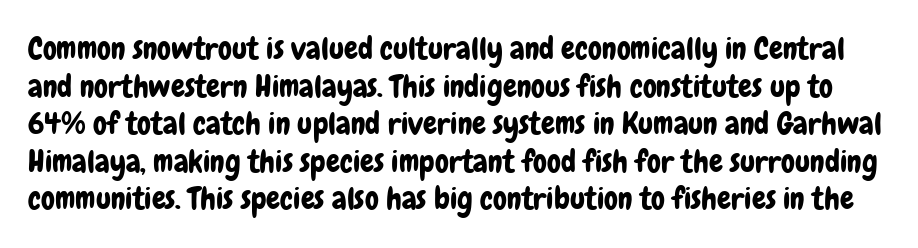
Q: Is the text italic (slanted)? A: No, it is upright.
Q: Is the typeface a serif or a sans-serif typeface? A: Sans-serif.
Q: Is the text underlined? A: No.
Q: Is the spacing between letters normal or unusually wide? A: Normal.
Q: Width (condensed, normal, or wide)? A: Condensed.
Q: Stroke contrast? A: Low.
Q: x-height? A: Medium.
Q: Monospaced? A: No.
